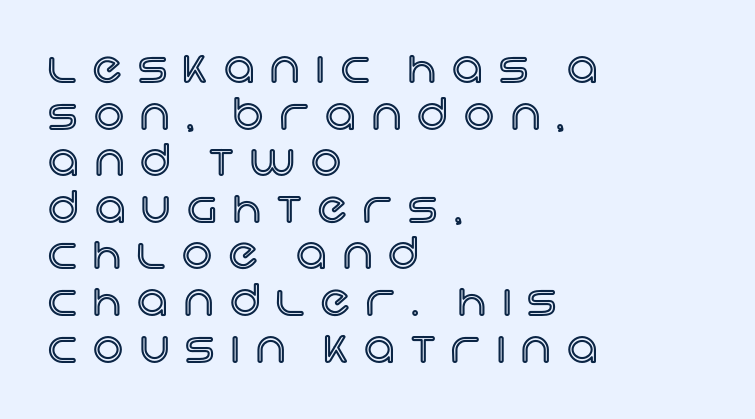
Think of a printed novel: that variable character pitch is what you see here. A bare baseline throughout the passage. Display-style spreading of the glyphs; the letterfit is very open. The rendering anchors every line to the left-hand side.
